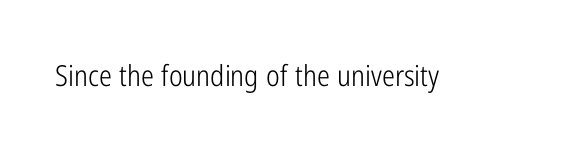
{"serif": "no", "italic": "no", "bold": "no", "weight": "light", "width": "condensed", "stroke_contrast": "low", "x_height": "medium", "monospaced": "no", "underline": "no", "letter_spacing": "normal", "letter_spacing_em": 0.0, "glyph_px": 29}
